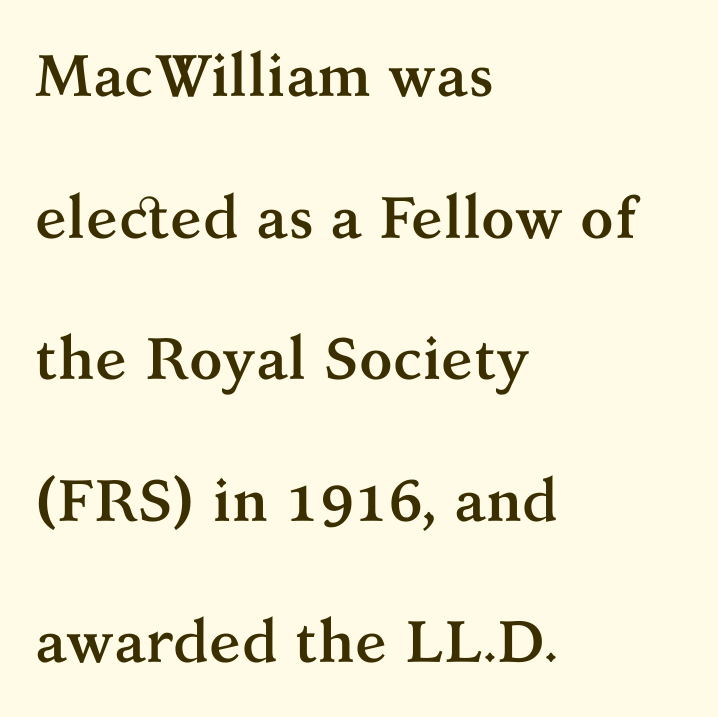
Q: Is the text bold? A: Yes.
Q: Is the text italic (slanted)? A: No, it is upright.
Q: Is the typeface a serif or a sans-serif typeface? A: Serif.
Q: Is the text underlined? A: No.
Q: How is the paragraph aligned? A: Left-aligned.
Q: Is the spacing between letters normal or unusually wide? A: Normal.
Q: Is the spacing between lines tight, normal or loose? A: Loose.
Q: Width (condensed, normal, or wide)? A: Normal.
Q: Stroke contrast? A: Medium.
Q: x-height? A: Medium.
Q: Monospaced? A: No.
